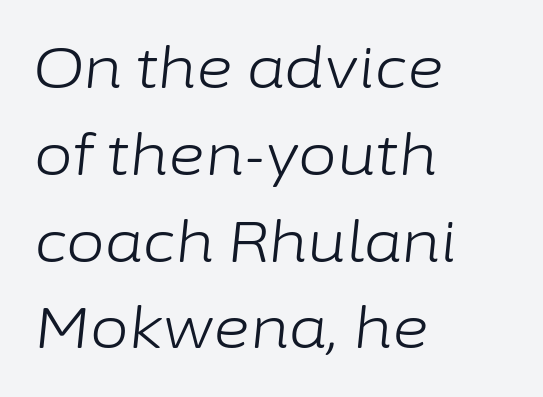
The image shows 56 px light type, italic (leaning right); set left-aligned, normal line spacing (1.55x), normal letter spacing, not underlined; low stroke contrast and a medium x-height.
